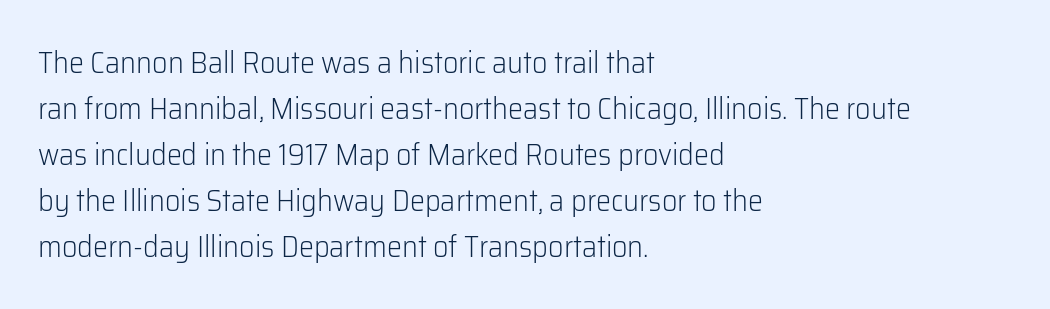
{"serif": "no", "italic": "no", "bold": "no", "weight": "light", "width": "normal", "stroke_contrast": "low", "x_height": "medium", "monospaced": "no", "underline": "no", "align": "left", "line_spacing": "normal", "line_spacing_ratio": 1.53, "letter_spacing": "normal", "letter_spacing_em": 0.0, "glyph_px": 30}
